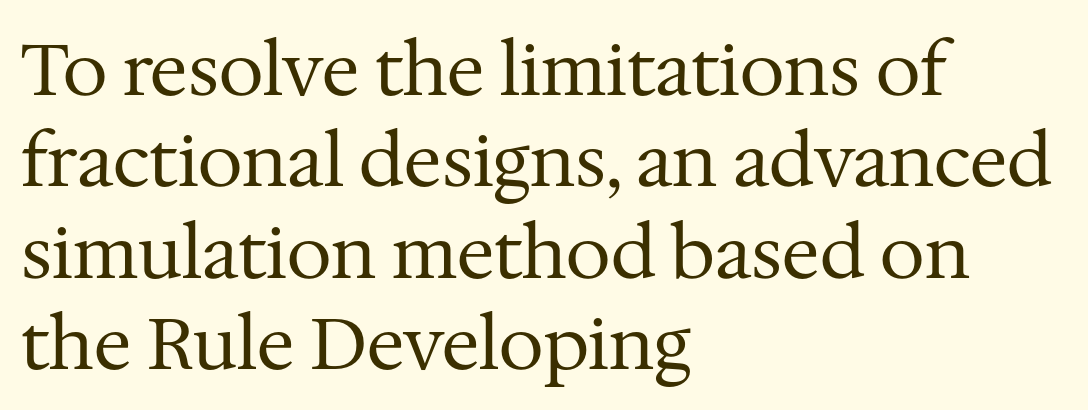
The image shows 72 px regular-weight serif type, upright; set left-aligned, normal line spacing (1.27x), normal letter spacing, not underlined; medium stroke contrast and a medium x-height.
